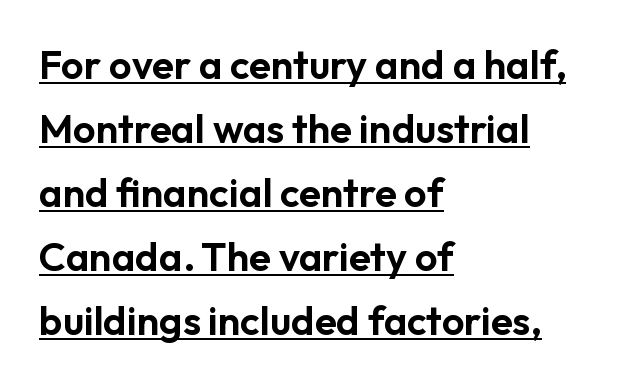
Q: Is the text italic (slanted)? A: No, it is upright.
Q: Is the typeface a serif or a sans-serif typeface? A: Sans-serif.
Q: Is the text underlined? A: Yes.
Q: How is the paragraph aligned? A: Left-aligned.
Q: Is the spacing between letters normal or unusually wide? A: Normal.
Q: Is the spacing between lines tight, normal or loose? A: Normal.
Q: Width (condensed, normal, or wide)? A: Normal.
Q: Stroke contrast? A: Low.
Q: x-height? A: Medium.
Q: Monospaced? A: No.
